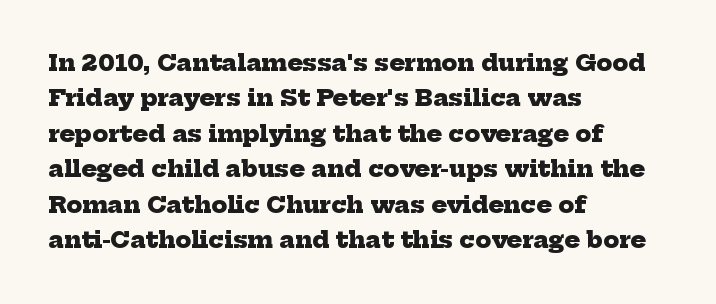
Q: Is the text bold? A: Yes.
Q: Is the text underlined? A: No.
Q: How is the paragraph aligned? A: Left-aligned.
Q: Is the spacing between letters normal or unusually wide? A: Normal.
Q: Is the spacing between lines tight, normal or loose? A: Normal.
